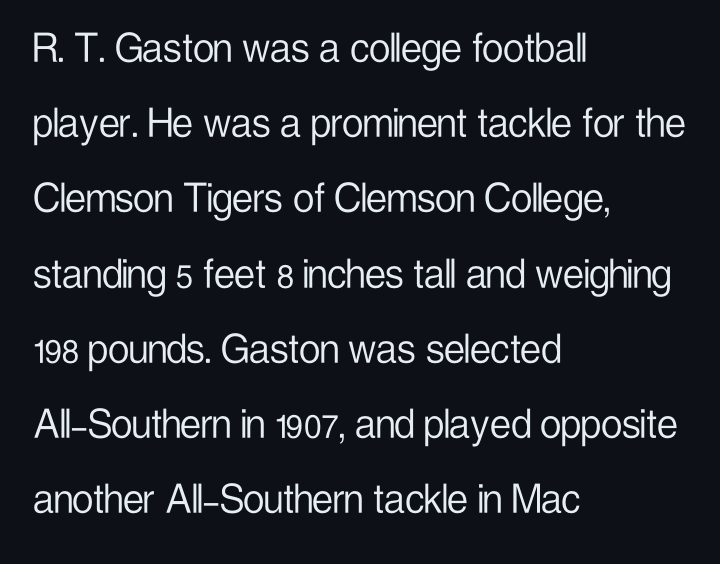
Q: Is the text bold? A: No.
Q: Is the text italic (slanted)? A: No, it is upright.
Q: Is the typeface a serif or a sans-serif typeface? A: Sans-serif.
Q: Is the text underlined? A: No.
Q: How is the paragraph aligned? A: Left-aligned.
Q: Is the spacing between letters normal or unusually wide? A: Normal.
Q: Is the spacing between lines tight, normal or loose? A: Normal.
Q: Width (condensed, normal, or wide)? A: Condensed.
Q: Stroke contrast? A: Low.
Q: x-height? A: Medium.
Q: Monospaced? A: No.
